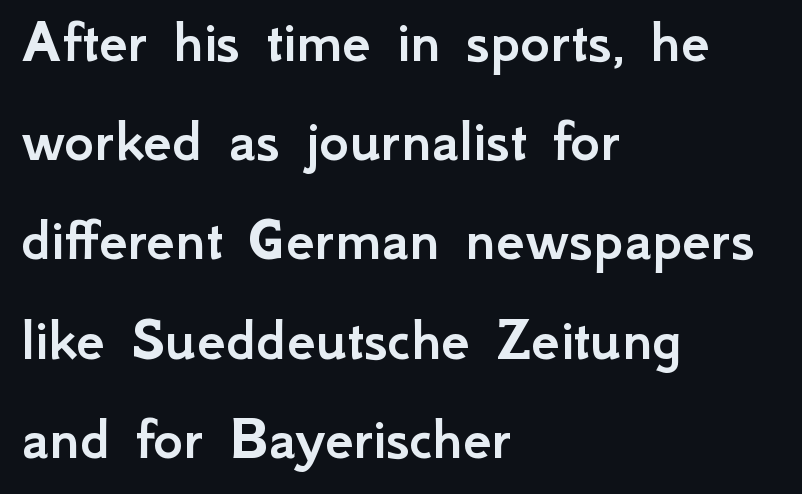
The image shows 64 px sans-serif type, upright; set left-aligned, normal line spacing (1.55x), normal letter spacing, not underlined; low stroke contrast and a small x-height.
